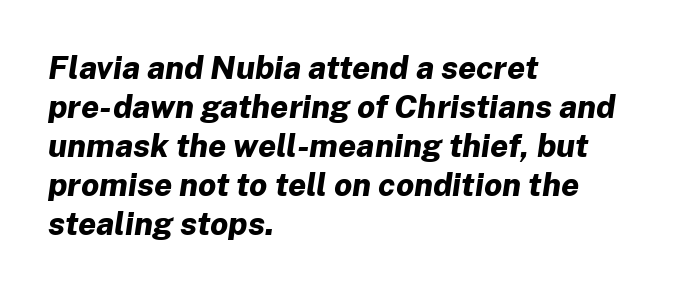
Q: Is the text bold? A: Yes.
Q: Is the text italic (slanted)? A: Yes, it leans right by about 8 degrees.
Q: Is the text underlined? A: No.
Q: How is the paragraph aligned? A: Left-aligned.
Q: Is the spacing between letters normal or unusually wide? A: Normal.
Q: Width (condensed, normal, or wide)? A: Normal.
Q: Stroke contrast? A: Low.
Q: x-height? A: Medium.
Q: Monospaced? A: No.
